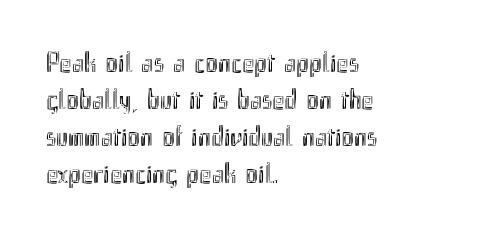
{"italic": "no", "width": "condensed", "x_height": "small", "monospaced": "no", "underline": "no", "align": "left", "line_spacing": "normal", "line_spacing_ratio": 1.28, "letter_spacing": "normal", "letter_spacing_em": 0.0, "glyph_px": 29}
